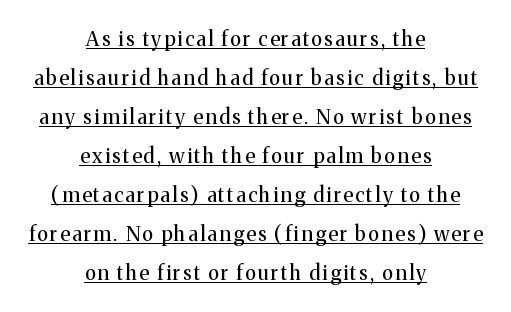
The image shows 20 px text type, upright; set centered, loose line spacing (1.95x), underlined.
